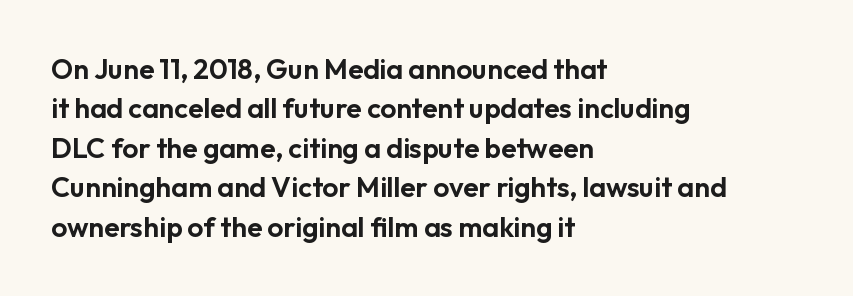
Q: Is the text italic (slanted)? A: No, it is upright.
Q: Is the typeface a serif or a sans-serif typeface? A: Sans-serif.
Q: Is the text underlined? A: No.
Q: How is the paragraph aligned? A: Left-aligned.
Q: Is the spacing between letters normal or unusually wide? A: Normal.
Q: Is the spacing between lines tight, normal or loose? A: Normal.
Q: Width (condensed, normal, or wide)? A: Normal.
Q: Stroke contrast? A: Low.
Q: x-height? A: Medium.
Q: Monospaced? A: No.
